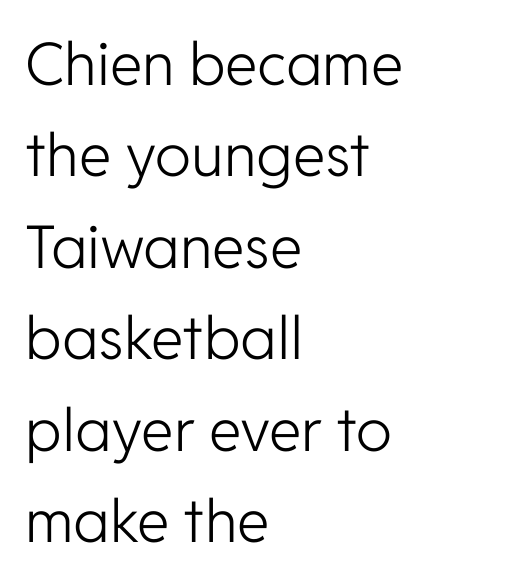
{"serif": "no", "italic": "no", "bold": "no", "weight": "light", "width": "normal", "stroke_contrast": "low", "x_height": "medium", "monospaced": "no", "underline": "no", "align": "left", "line_spacing": "normal", "line_spacing_ratio": 1.55, "letter_spacing": "normal", "letter_spacing_em": 0.0, "glyph_px": 59}
